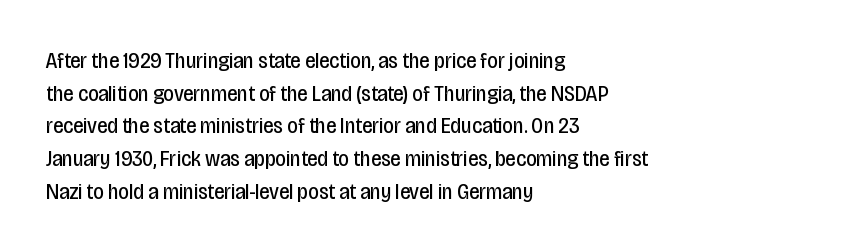
Q: Is the text bold? A: No.
Q: Is the text italic (slanted)? A: No, it is upright.
Q: Is the text underlined? A: No.
Q: How is the paragraph aligned? A: Left-aligned.
Q: Is the spacing between letters normal or unusually wide? A: Normal.
Q: Is the spacing between lines tight, normal or loose? A: Normal.
